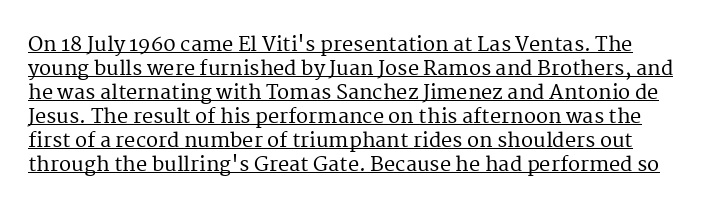
{"italic": "no", "underline": "yes", "line_spacing_ratio": 1.2, "letter_spacing": "normal", "letter_spacing_em": 0.0, "glyph_px": 20}
